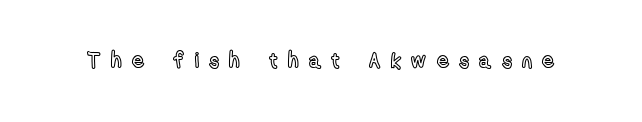
{"italic": "no", "underline": "no", "letter_spacing": "wide", "letter_spacing_em": 0.49, "glyph_px": 21}
